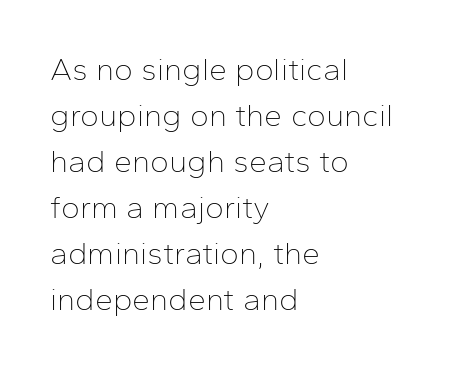
The passage shown is not bold in any degree. Is this a fixed-width face? No — the glyphs have proportional, varying widths. Vertically, the passage feels balanced, rows spaced as you'd expect. Underline: absent. In terms of letterspacing, this is plain default setting. The typesetter chose a ragged-right arrangement here.
